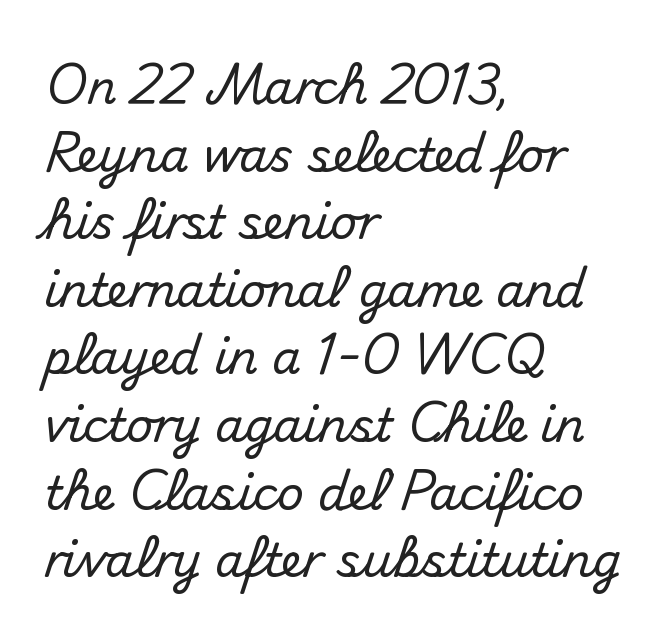
The passage shown is typed in a proportional face where columns would drift. Spacing between characters is what you'd get straight out of the box. Unlike a traditional serif, this face leaves its strokes unadorned. Compared with typical paragraphs, the rows here are spaced about the same.
